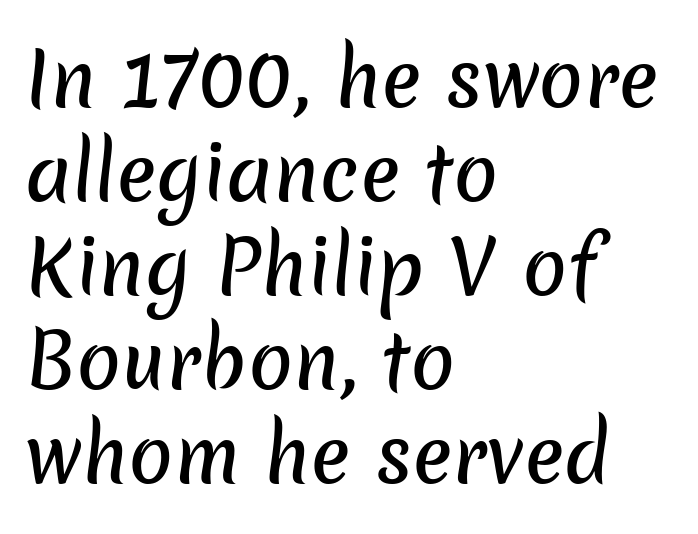
Q: Is the typeface a serif or a sans-serif typeface? A: Sans-serif.
Q: Is the text underlined? A: No.
Q: How is the paragraph aligned? A: Left-aligned.
Q: Is the spacing between letters normal or unusually wide? A: Normal.
Q: Is the spacing between lines tight, normal or loose? A: Normal.
Q: Width (condensed, normal, or wide)? A: Normal.
Q: Stroke contrast? A: Low.
Q: x-height? A: Medium.
Q: Monospaced? A: No.
